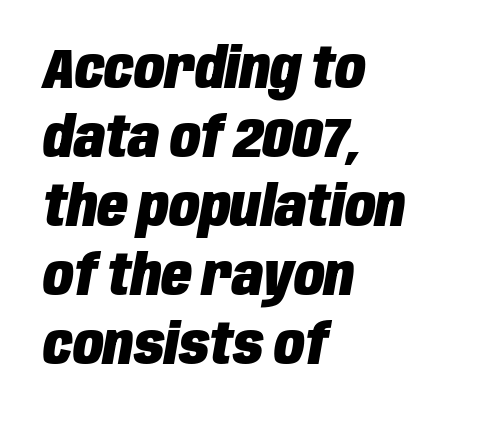
The image shows 56 px heavy, condensed type, italic (leaning right); set left-aligned, line spacing 1.23x, normal letter spacing, not underlined; low stroke contrast and a large x-height.
